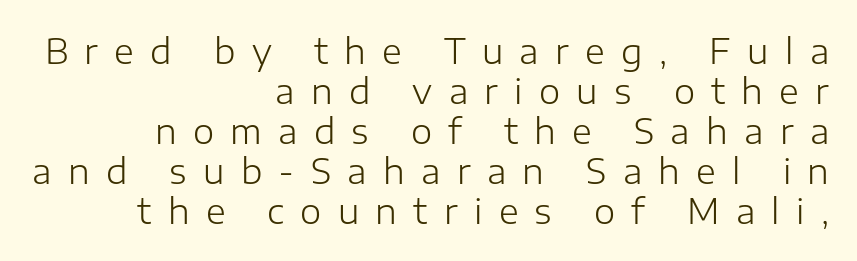
The image shows 34 px light sans-serif type, upright; set right-aligned, line spacing 1.18x, unusually wide letter spacing (+0.48 em), not underlined; low stroke contrast and a medium x-height.
